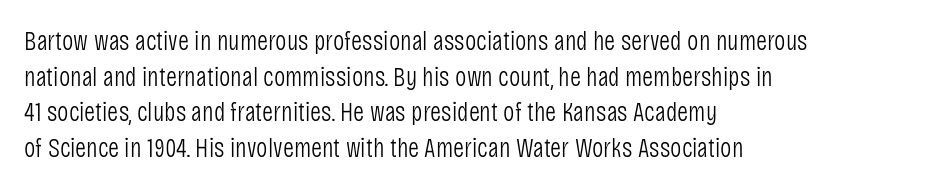
{"italic": "no", "bold": "no", "underline": "no", "align": "left", "line_spacing": "normal", "line_spacing_ratio": 1.32, "letter_spacing": "normal", "letter_spacing_em": 0.0, "glyph_px": 27}
